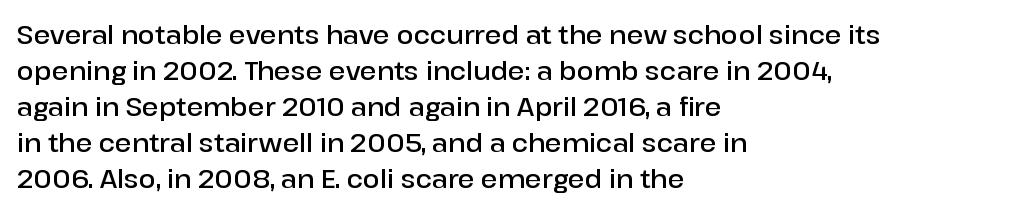
Q: Is the text bold? A: Semi-bold.
Q: Is the text italic (slanted)? A: No, it is upright.
Q: Is the text underlined? A: No.
Q: How is the paragraph aligned? A: Left-aligned.
Q: Is the spacing between letters normal or unusually wide? A: Normal.
Q: Is the spacing between lines tight, normal or loose? A: Normal.
